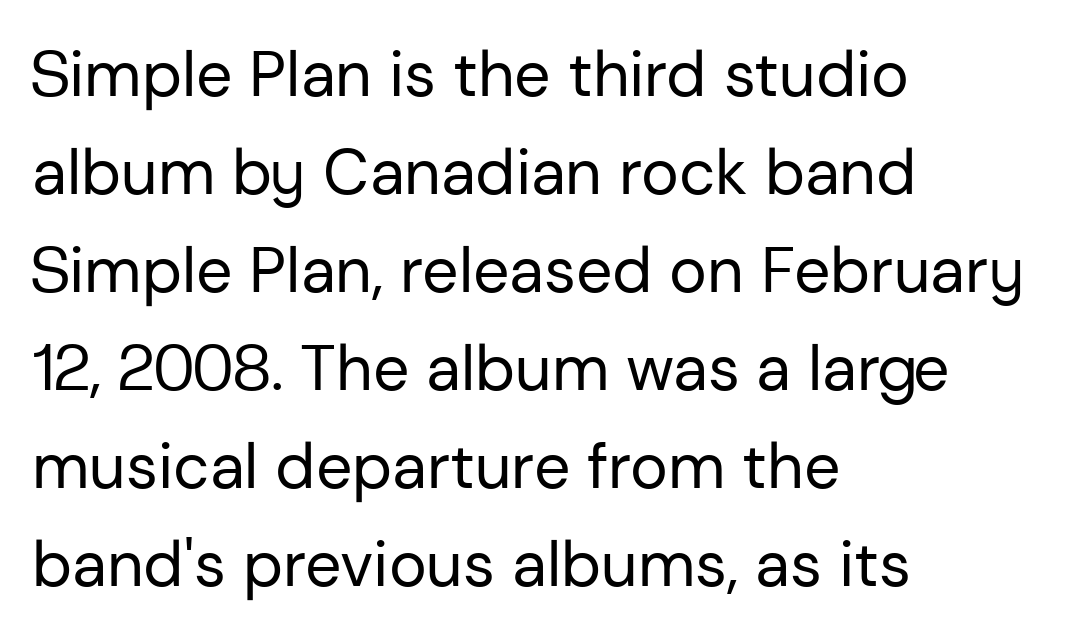
The image shows 64 px regular-weight sans-serif type, upright; set left-aligned, normal line spacing (1.53x), normal letter spacing, not underlined; low stroke contrast and a medium x-height.
